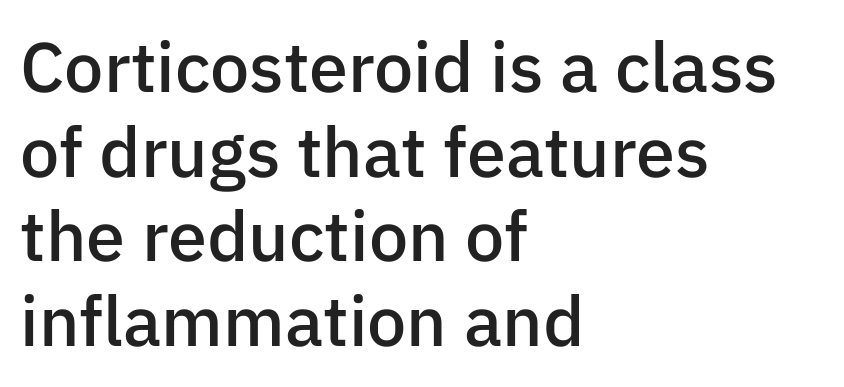
{"serif": "no", "italic": "no", "bold": "semi", "weight": "semibold", "width": "normal", "stroke_contrast": "low", "x_height": "medium", "monospaced": "no", "underline": "no", "align": "left", "line_spacing_ratio": 1.21, "letter_spacing": "normal", "letter_spacing_em": 0.0, "glyph_px": 70}
